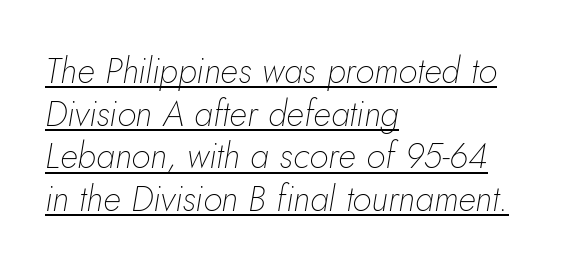
In terms of letterspacing, this is plain default setting. Does the copy run flush right? No — it runs flush left. Stroke thickness stays within the range of a standard reading face or lighter. Quick note: italic. Underline: present. Spacing verdict: proportional, widths tailored to each character.
